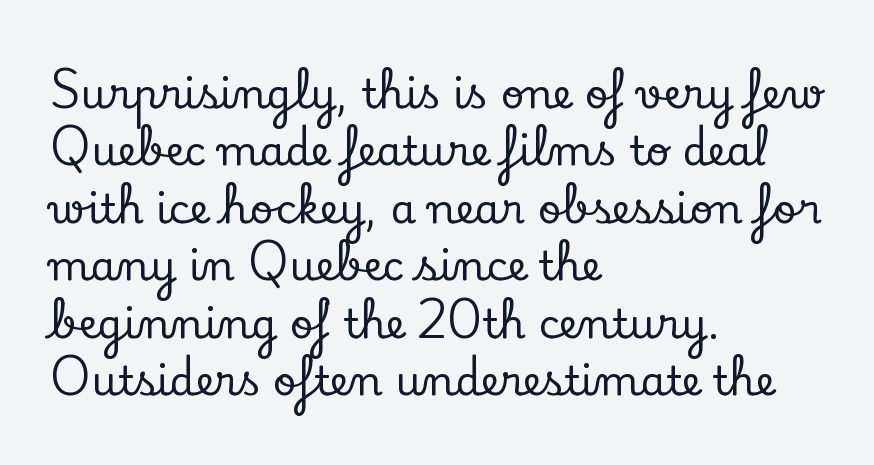
Compared with typical body copy, the letter spacing here is the same. Successive baselines arrive at the customary interval. Casual observation: everything's shoved over to the left. The rendering uses natural spacing where letterforms have individual widths.
